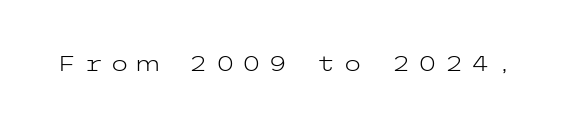
Q: Is the text bold? A: No.
Q: Is the text italic (slanted)? A: No, it is upright.
Q: Is the text underlined? A: No.
Q: Is the spacing between letters normal or unusually wide? A: Unusually wide.
